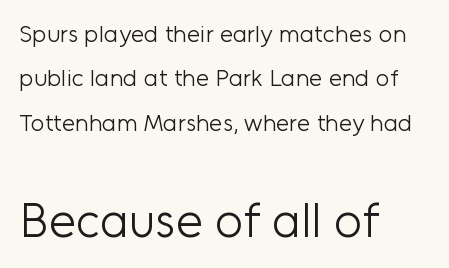
{"serif": "no", "italic": "no", "bold": "no", "weight": "light", "width": "normal", "stroke_contrast": "low", "x_height": "medium", "monospaced": "no", "underline": "no", "align": "left", "line_spacing_ratio": 1.85, "letter_spacing": "normal", "letter_spacing_em": 0.0, "larger_block": "second", "size_ratio": 2.0, "glyph_px": 48}
